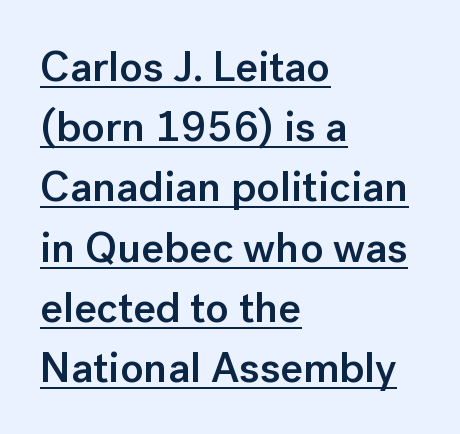
Q: Is the text bold? A: Semi-bold.
Q: Is the text italic (slanted)? A: No, it is upright.
Q: Is the typeface a serif or a sans-serif typeface? A: Sans-serif.
Q: Is the text underlined? A: Yes.
Q: How is the paragraph aligned? A: Left-aligned.
Q: Is the spacing between letters normal or unusually wide? A: Normal.
Q: Is the spacing between lines tight, normal or loose? A: Normal.
Q: Width (condensed, normal, or wide)? A: Normal.
Q: Stroke contrast? A: Low.
Q: x-height? A: Medium.
Q: Monospaced? A: No.
